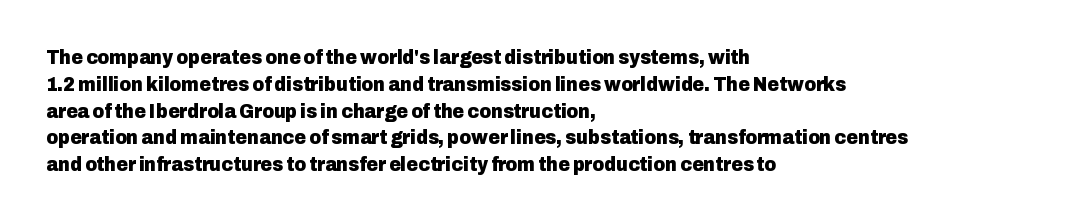
{"italic": "no", "bold": "yes", "underline": "no", "align": "left", "line_spacing": "normal", "line_spacing_ratio": 1.34, "letter_spacing": "normal", "letter_spacing_em": 0.0, "glyph_px": 20}
